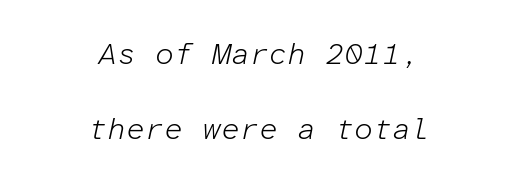
Q: Is the text bold? A: No.
Q: Is the text italic (slanted)? A: Yes, it leans right by about 12 degrees.
Q: Is the text underlined? A: No.
Q: How is the paragraph aligned? A: Centered.
Q: Is the spacing between letters normal or unusually wide? A: Normal.
Q: Is the spacing between lines tight, normal or loose? A: Loose.
Q: Width (condensed, normal, or wide)? A: Normal.
Q: Stroke contrast? A: Low.
Q: x-height? A: Medium.
Q: Monospaced? A: Yes.
